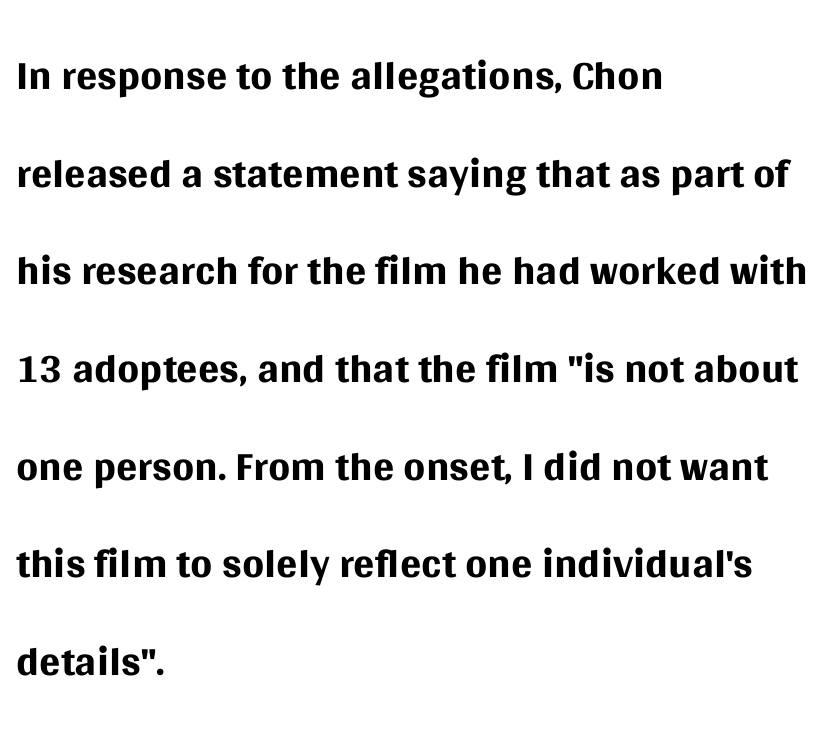
{"serif": "no", "italic": "no", "bold": "no", "weight": "regular", "width": "normal", "stroke_contrast": "medium", "x_height": "large", "monospaced": "no", "underline": "no", "align": "left", "line_spacing": "normal", "line_spacing_ratio": 1.55, "letter_spacing": "normal", "letter_spacing_em": 0.0, "glyph_px": 63}
